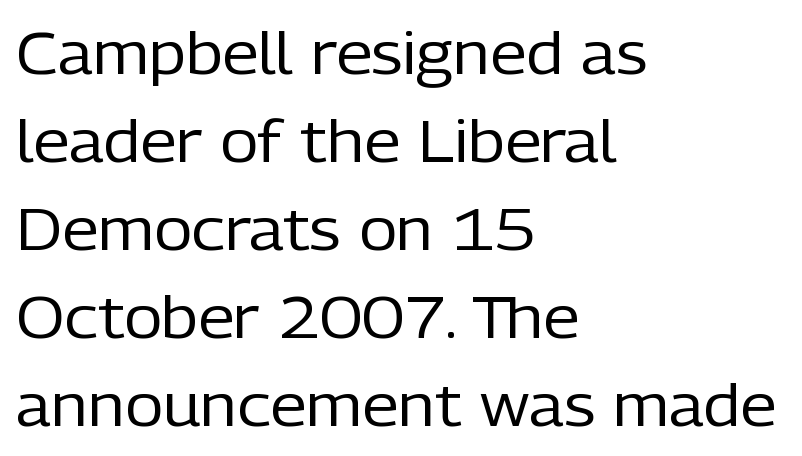
Q: Is the text bold? A: No.
Q: Is the text italic (slanted)? A: No, it is upright.
Q: Is the typeface a serif or a sans-serif typeface? A: Sans-serif.
Q: Is the text underlined? A: No.
Q: How is the paragraph aligned? A: Left-aligned.
Q: Is the spacing between letters normal or unusually wide? A: Normal.
Q: Is the spacing between lines tight, normal or loose? A: Normal.
Q: Width (condensed, normal, or wide)? A: Normal.
Q: Stroke contrast? A: Low.
Q: x-height? A: Medium.
Q: Monospaced? A: No.
